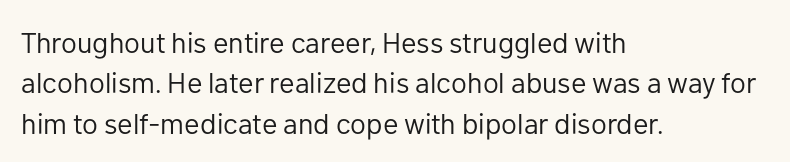
The type is set solid horizontally, with unmodified tracking. The axis of the letterforms is exactly vertical. The letters advance in unequal steps, a hallmark of proportional type. Stroke thickness stays within the range of a standard reading face or lighter. Quick note: interline space is typical.
